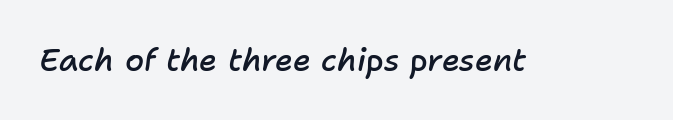
{"italic": "yes", "lean": "right", "slant_degrees": 11, "bold": "semi", "weight": "semibold", "width": "normal", "stroke_contrast": "low", "x_height": "medium", "monospaced": "no", "underline": "no", "letter_spacing": "normal", "letter_spacing_em": 0.0, "glyph_px": 31}
